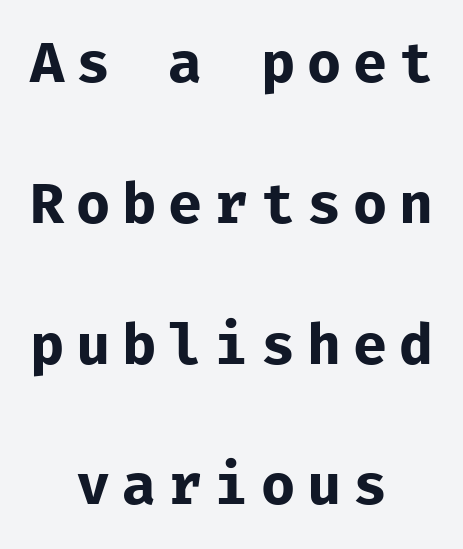
Do the characters align in a grid? Yes, the font is monospaced. Nobody drew a line under any word here. The rendering positions every line midway between the sides. Grotesque or geometric, the face here clearly has no serifs. On a weight scale, this lands at 450 or below. Notice the wide empty band between every row — that's loose leading.
